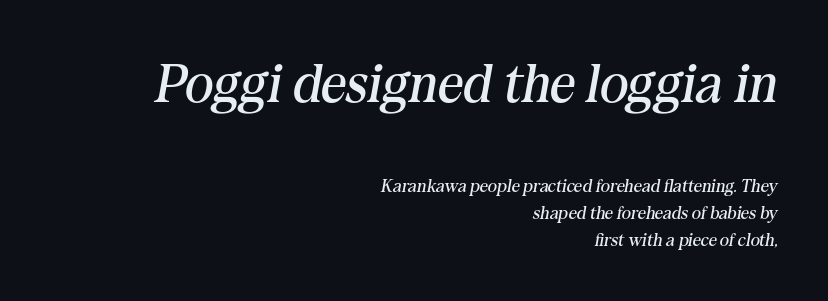
{"serif": "yes", "italic": "yes", "lean": "right", "slant_degrees": 10, "bold": "no", "weight": "regular", "width": "normal", "stroke_contrast": "medium", "x_height": "medium", "monospaced": "no", "underline": "no", "align": "right", "line_spacing": "normal", "line_spacing_ratio": 1.48, "letter_spacing": "normal", "letter_spacing_em": 0.0, "larger_block": "first", "size_ratio": 3.06, "glyph_px": 55}
